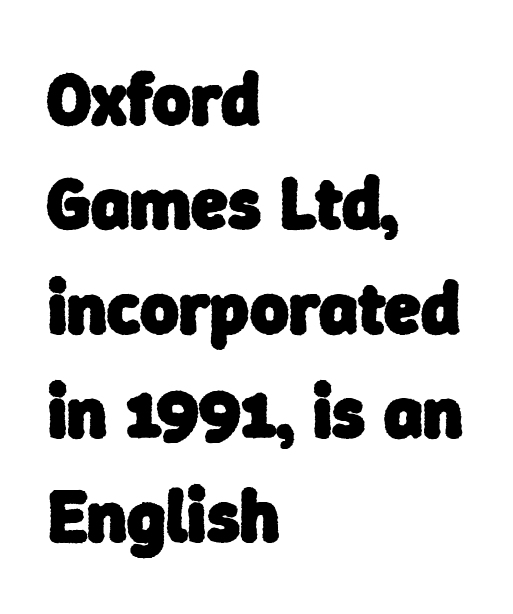
The image shows 74 px heavy sans-serif type; set left-aligned, normal line spacing (1.41x), normal letter spacing, not underlined; low stroke contrast and a medium x-height.
